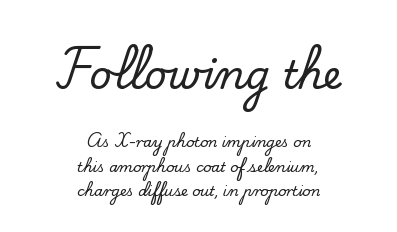
{"serif": "yes", "width": "normal", "stroke_contrast": "low", "x_height": "small", "monospaced": "no", "underline": "no", "align": "center", "line_spacing_ratio": 1.75, "letter_spacing": "normal", "letter_spacing_em": 0.0, "larger_block": "first", "size_ratio": 2.79, "glyph_px": 39}
